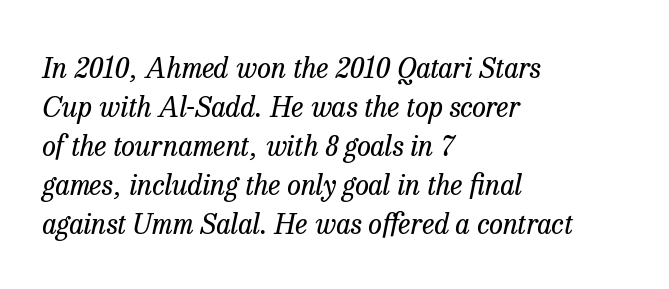
The image shows 28 px regular-weight serif type, italic (leaning right); set left-aligned, normal line spacing (1.39x), normal letter spacing, not underlined; low stroke contrast and a medium x-height.
